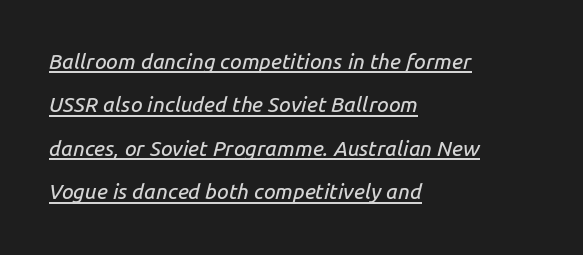
The ragged edge is on the right, which tells us the setting is flush left. Quick note: interline space is abundant. The specimen reads as italic at a glance. The string is rendered with underlining switched on. The letterforms sit shoulder to shoulder at normal distance.
